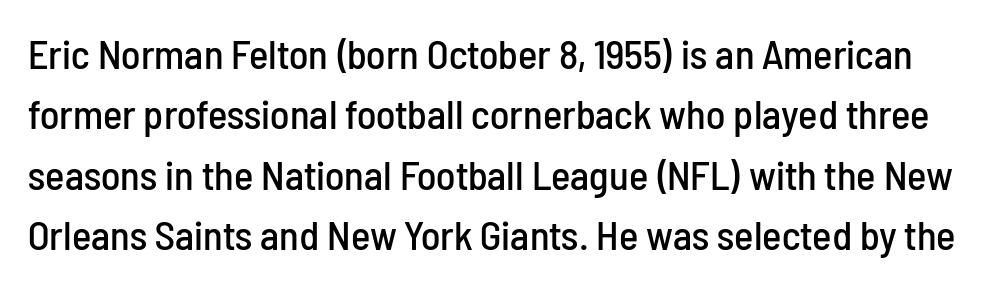
The image shows 41 px condensed sans-serif type, upright; set normal line spacing (1.47x), normal letter spacing, not underlined; low stroke contrast and a medium x-height.
